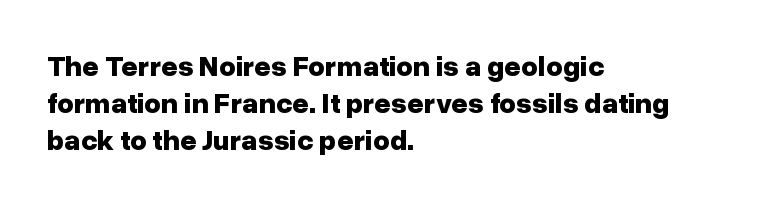
{"serif": "no", "italic": "no", "bold": "yes", "weight": "bold", "width": "normal", "stroke_contrast": "low", "x_height": "medium", "monospaced": "no", "underline": "no", "align": "left", "line_spacing": "normal", "line_spacing_ratio": 1.27, "letter_spacing": "normal", "letter_spacing_em": 0.0, "glyph_px": 29}
